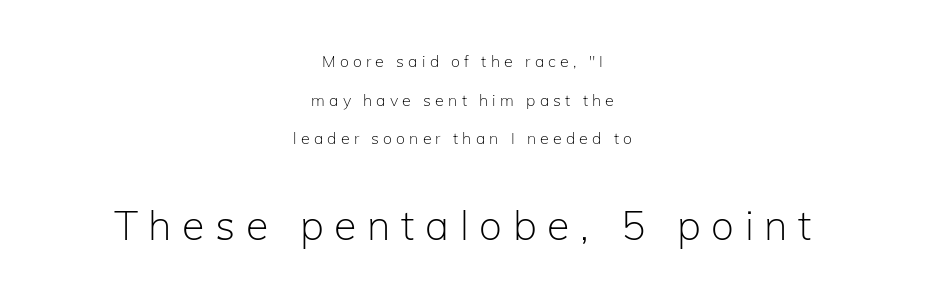
Q: Is the text bold? A: No.
Q: Is the text italic (slanted)? A: No, it is upright.
Q: Is the typeface a serif or a sans-serif typeface? A: Sans-serif.
Q: Is the text underlined? A: No.
Q: How is the paragraph aligned? A: Centered.
Q: Is the spacing between letters normal or unusually wide? A: Unusually wide.
Q: Is the spacing between lines tight, normal or loose? A: Loose.
Q: Which block of text is set in a larger size, the first (top) or the second (bottom)? A: The second (bottom) one.
Q: Width (condensed, normal, or wide)? A: Normal.
Q: Stroke contrast? A: Low.
Q: x-height? A: Medium.
Q: Monospaced? A: No.
